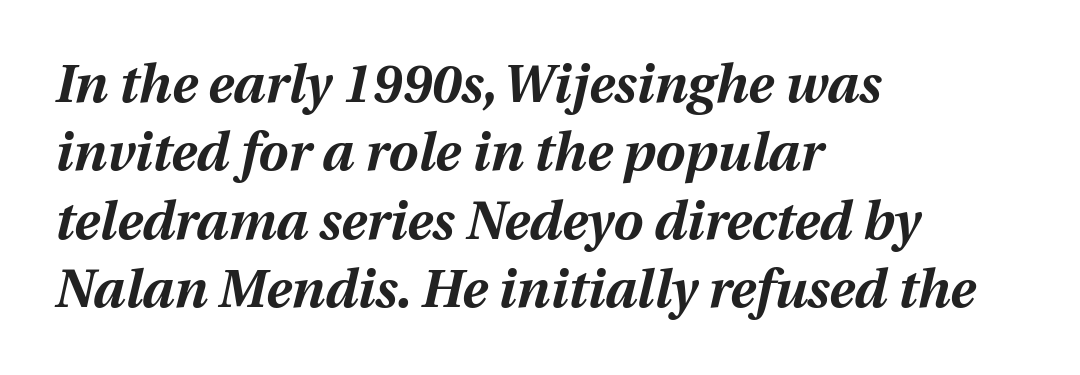
The image shows 53 px bold type, italic (leaning right); set left-aligned, normal line spacing (1.29x), normal letter spacing, not underlined; medium stroke contrast and a medium x-height.
